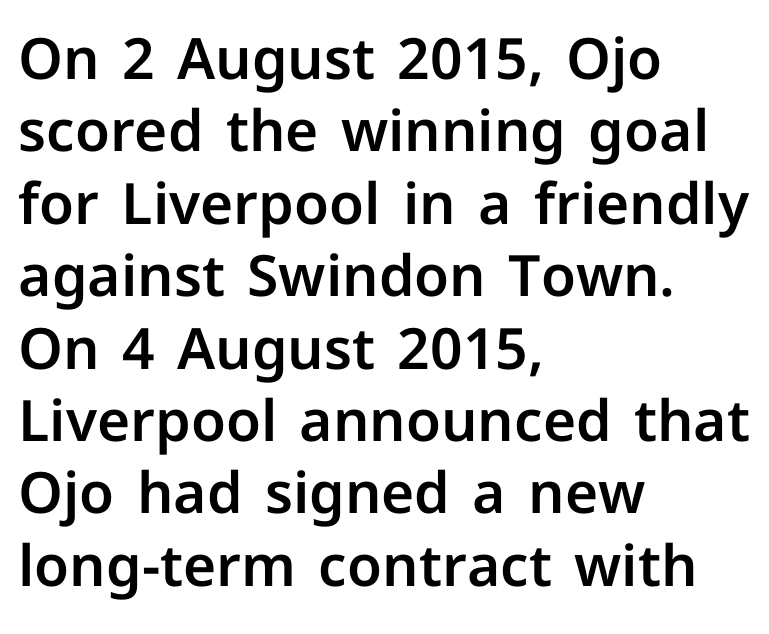
Q: Is the text italic (slanted)? A: No, it is upright.
Q: Is the typeface a serif or a sans-serif typeface? A: Sans-serif.
Q: Is the text underlined? A: No.
Q: How is the paragraph aligned? A: Left-aligned.
Q: Is the spacing between letters normal or unusually wide? A: Normal.
Q: Is the spacing between lines tight, normal or loose? A: Normal.
Q: Width (condensed, normal, or wide)? A: Normal.
Q: Stroke contrast? A: Low.
Q: x-height? A: Medium.
Q: Monospaced? A: No.
